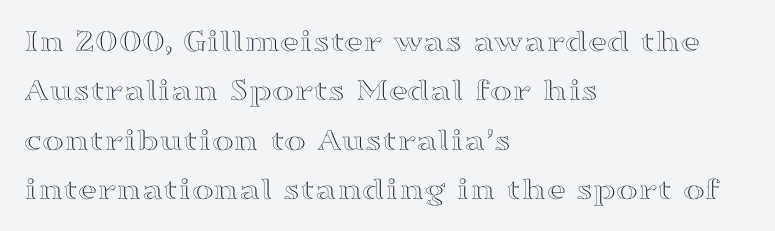
Vertically, the passage feels balanced, rows spaced as you'd expect. The area under the type is left untouched. Each letter keeps its own natural width here, so spacing adapts to shape. Horizontally, the lines are justified to the leading edge only.
